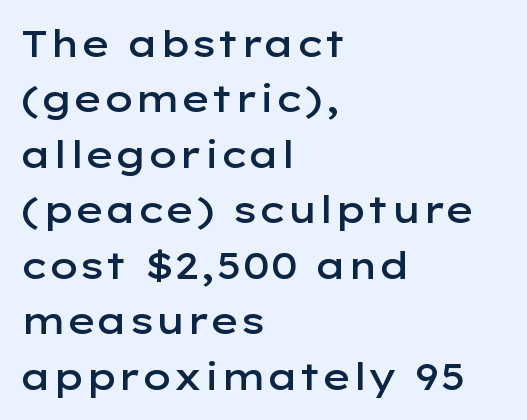
Q: Is the text bold? A: Semi-bold.
Q: Is the text italic (slanted)? A: No, it is upright.
Q: Is the typeface a serif or a sans-serif typeface? A: Sans-serif.
Q: Is the text underlined? A: No.
Q: How is the paragraph aligned? A: Left-aligned.
Q: Is the spacing between letters normal or unusually wide? A: Normal.
Q: Is the spacing between lines tight, normal or loose? A: Normal.
Q: Width (condensed, normal, or wide)? A: Wide.
Q: Stroke contrast? A: Low.
Q: x-height? A: Medium.
Q: Monospaced? A: No.
